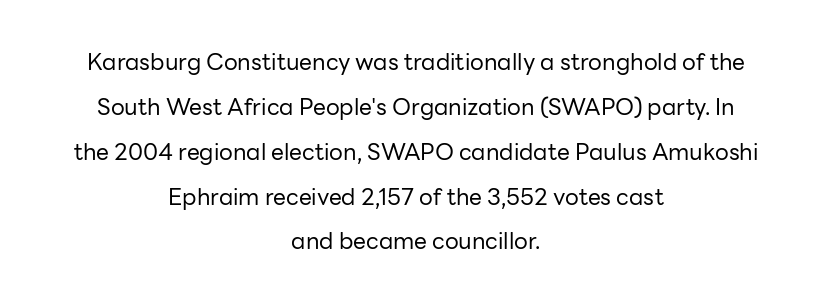
The image shows 23 px text type, upright; set centered, loose line spacing (1.95x), normal letter spacing, not underlined.
